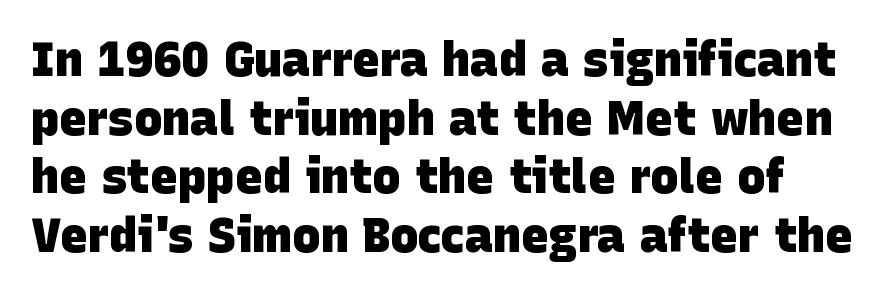
{"serif": "no", "bold": "yes", "weight": "heavy", "width": "normal", "stroke_contrast": "low", "x_height": "large", "monospaced": "no", "underline": "no", "line_spacing": "normal", "line_spacing_ratio": 1.25, "letter_spacing": "normal", "letter_spacing_em": 0.0, "glyph_px": 47}
